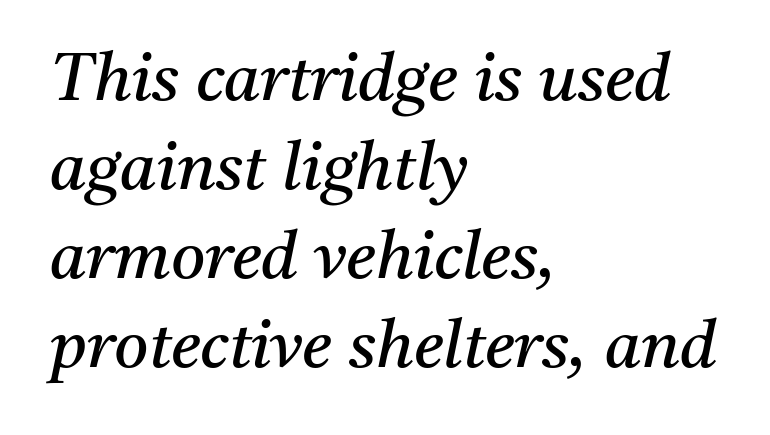
The image shows 66 px regular-weight serif type, italic (leaning right); set left-aligned, normal line spacing (1.35x), normal letter spacing, not underlined; medium stroke contrast and a medium x-height.
